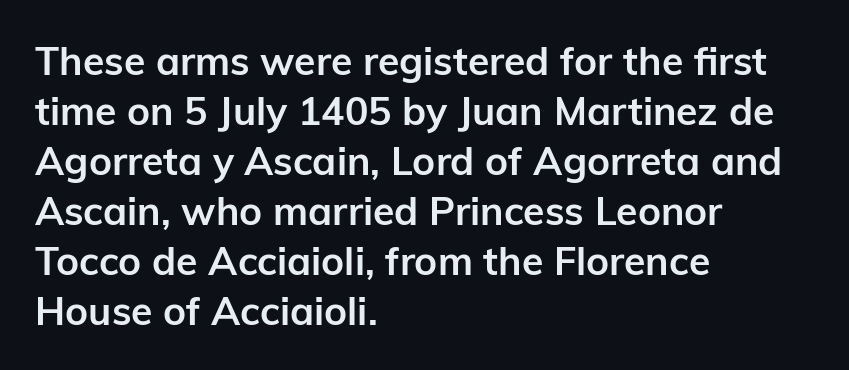
Q: Is the text bold? A: Yes.
Q: Is the text italic (slanted)? A: No, it is upright.
Q: Is the typeface a serif or a sans-serif typeface? A: Sans-serif.
Q: Is the text underlined? A: No.
Q: How is the paragraph aligned? A: Left-aligned.
Q: Is the spacing between letters normal or unusually wide? A: Normal.
Q: Is the spacing between lines tight, normal or loose? A: Normal.
Q: Width (condensed, normal, or wide)? A: Normal.
Q: Stroke contrast? A: Low.
Q: x-height? A: Medium.
Q: Monospaced? A: No.
